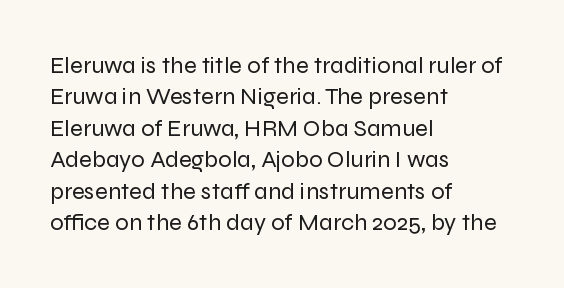
The image shows 24 px text type, upright; set left-aligned, normal line spacing (1.31x), normal letter spacing, not underlined.
